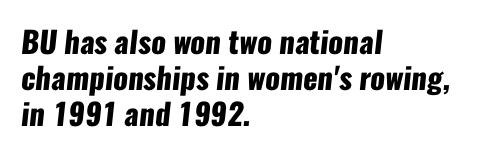
Strokes here are thick enough to call this a true bold. A classic flush-left, rag-right setting is used for this passage. Check where the strokes stop: nothing finishes them off — pure sans. The passage shown has conventional tracking throughout. The foot of each line stays bare and open. The passage shown is typed in a proportional face where columns would drift.
